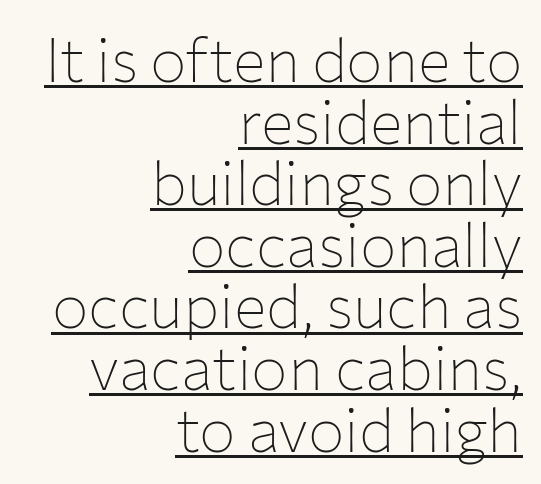
Stroke mass is kept to a normal reading level or below. You can tell from the bare stems that sans-serif type was used. Here the designer chose a conventional face with non-uniform glyph widths. The type sits square on the baseline with zero lean. Short and long lines alike share a common ending point at right.
